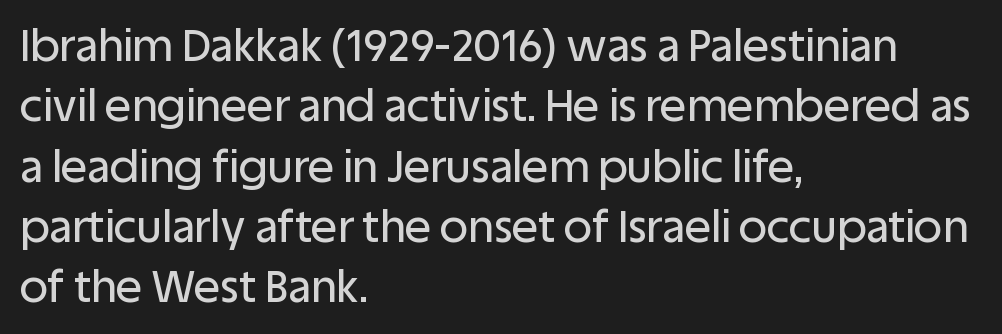
{"serif": "no", "italic": "no", "width": "normal", "stroke_contrast": "low", "x_height": "large", "monospaced": "no", "underline": "no", "align": "left", "line_spacing": "normal", "line_spacing_ratio": 1.37, "letter_spacing": "normal", "letter_spacing_em": 0.0, "glyph_px": 44}
